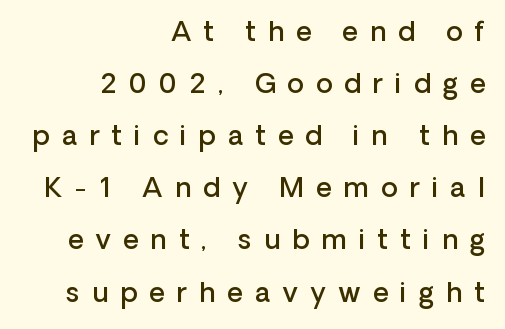
This block would shrink considerably if given ordinary leading; it's expanded now. Casual observation: everything's shoved over to the right. Typesetter's note: demi weight, one step under bold. It's the straight-up-and-down kind of type.
